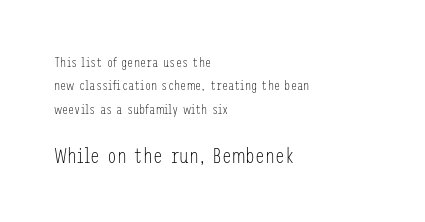
The image shows 22 px text type, upright; set left-aligned, normal line spacing (1.67x), normal letter spacing, not underlined; the second (bottom) block is 1.57x larger.
